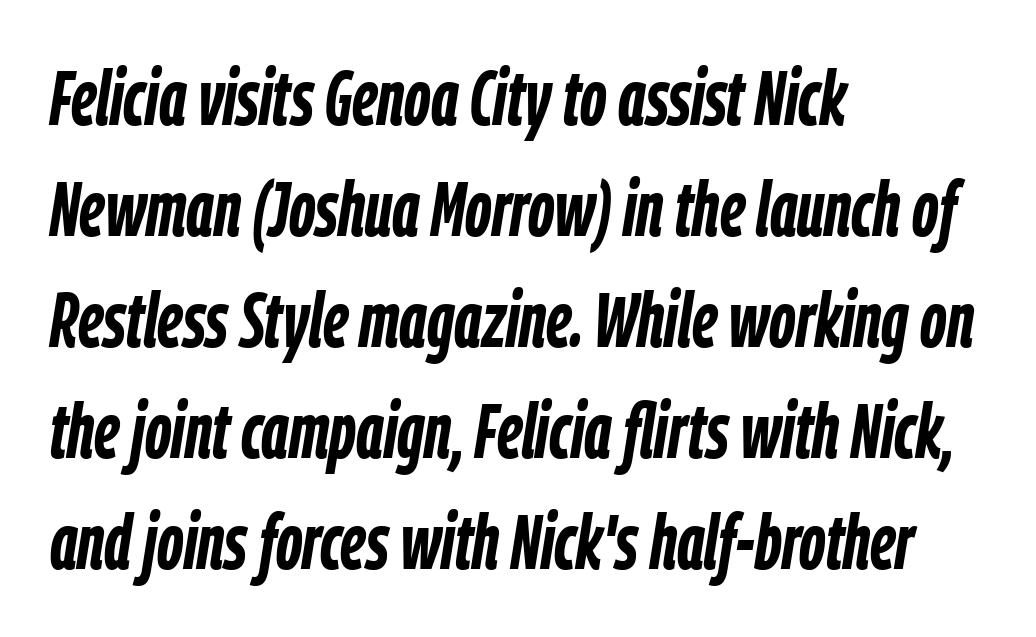
Q: Is the text bold? A: Yes.
Q: Is the text italic (slanted)? A: Yes, it leans right by about 9 degrees.
Q: Is the text underlined? A: No.
Q: How is the paragraph aligned? A: Left-aligned.
Q: Is the spacing between letters normal or unusually wide? A: Normal.
Q: Is the spacing between lines tight, normal or loose? A: Normal.
Q: Width (condensed, normal, or wide)? A: Condensed.
Q: Stroke contrast? A: Low.
Q: x-height? A: Medium.
Q: Monospaced? A: No.
